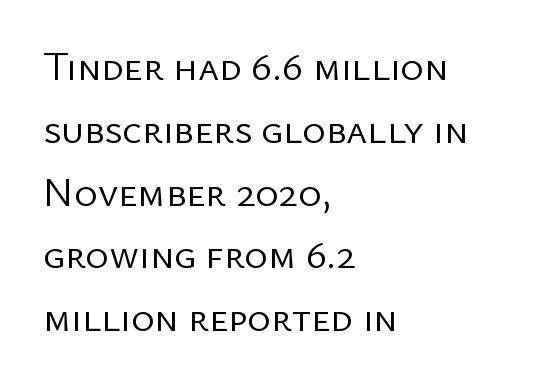
Q: Is the text bold? A: No.
Q: Is the text italic (slanted)? A: No, it is upright.
Q: Is the typeface a serif or a sans-serif typeface? A: Sans-serif.
Q: Is the text underlined? A: No.
Q: How is the paragraph aligned? A: Left-aligned.
Q: Is the spacing between letters normal or unusually wide? A: Normal.
Q: Is the spacing between lines tight, normal or loose? A: Normal.
Q: Width (condensed, normal, or wide)? A: Normal.
Q: Stroke contrast? A: Low.
Q: x-height? A: Medium.
Q: Monospaced? A: No.
